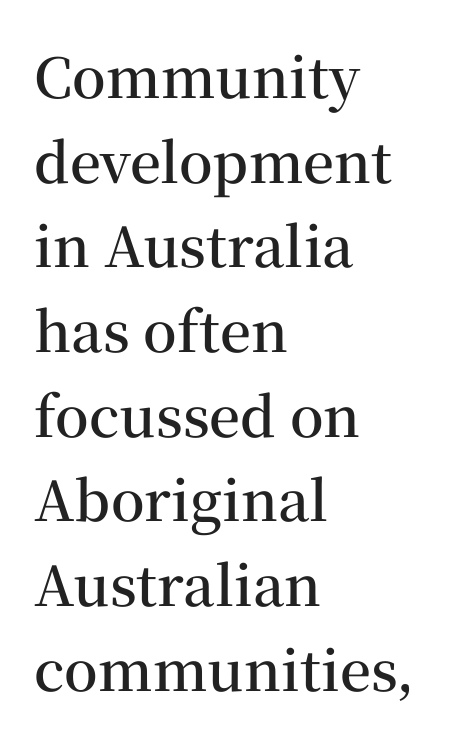
All the whitespace from short lines collects on the right. Notice how descenders clear the ascenders below comfortably — that's standard leading. When letters stand straight like this, we call the style roman or upright. A typesetter would label this face a serif. The face used here is a semibold: visibly heavier than regular, lighter than bold.
